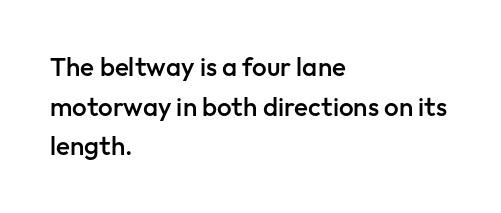
The image shows 26 px text type, upright; set left-aligned, normal line spacing (1.52x), normal letter spacing, not underlined.
